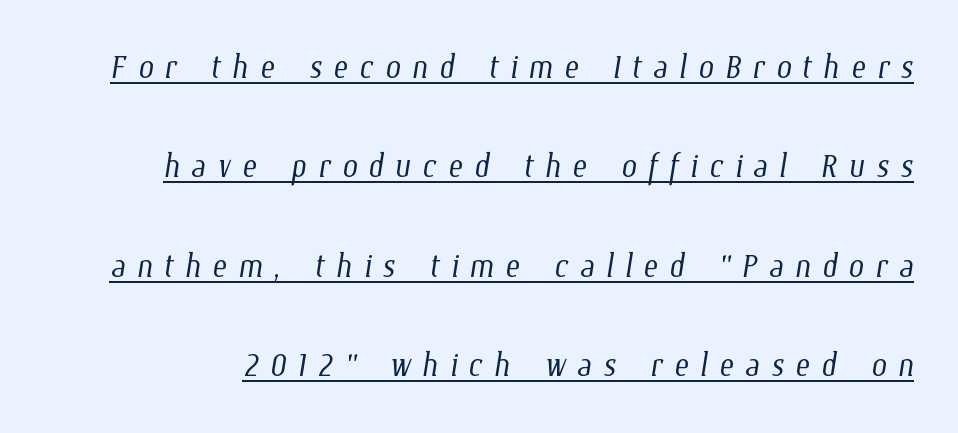
Q: Is the text bold? A: No.
Q: Is the text underlined? A: Yes.
Q: Is the spacing between letters normal or unusually wide? A: Unusually wide.
Q: Is the spacing between lines tight, normal or loose? A: Loose.
Q: Width (condensed, normal, or wide)? A: Condensed.
Q: Stroke contrast? A: Low.
Q: x-height? A: Medium.
Q: Monospaced? A: No.
